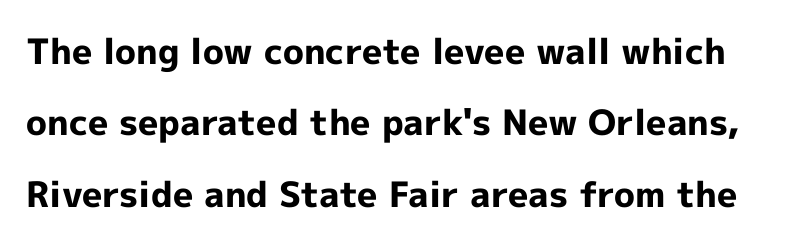
The face used here has the dense, thick strokes of a bold. The typography opts for an upright posture over an oblique one. The tracking reads as untouched default to a designer's eye. Notice the wide empty band between every row — that's loose leading.
